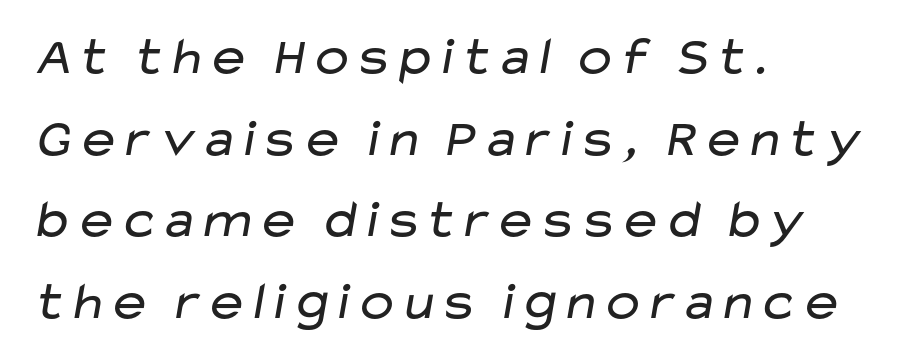
The image shows 54 px regular-weight, wide sans-serif type; set left-aligned, normal line spacing (1.51x), normal letter spacing, not underlined; low stroke contrast and a medium x-height.
